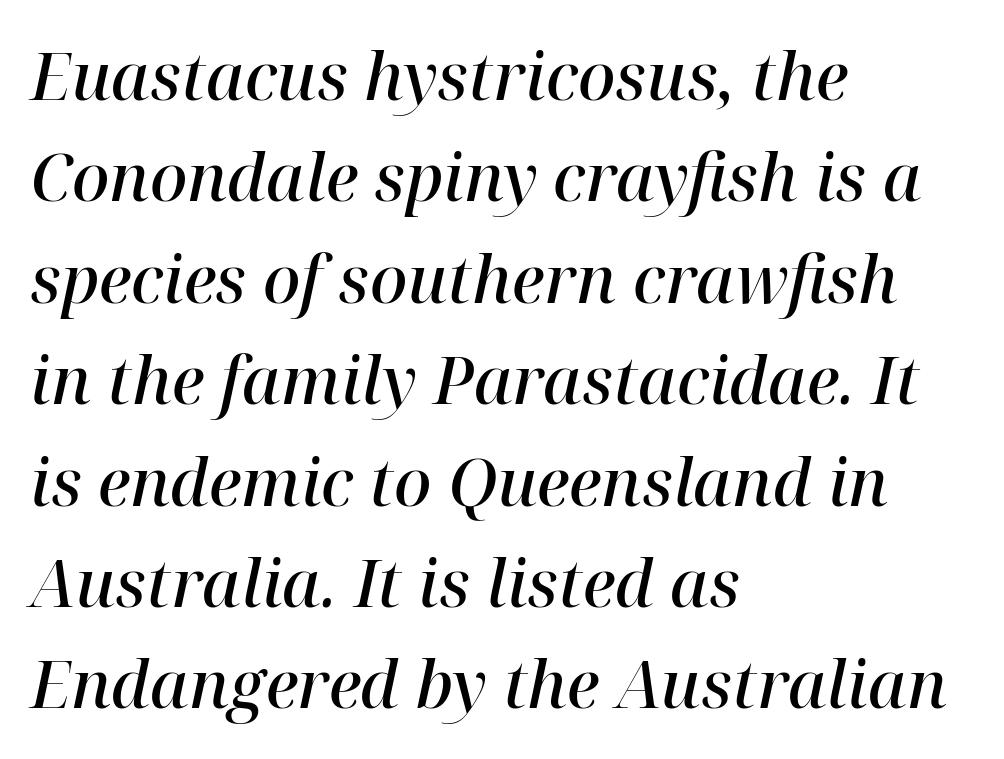
Q: Is the text bold? A: Semi-bold.
Q: Is the text italic (slanted)? A: Yes, it leans right by about 12 degrees.
Q: Is the typeface a serif or a sans-serif typeface? A: Serif.
Q: Is the text underlined? A: No.
Q: How is the paragraph aligned? A: Left-aligned.
Q: Is the spacing between letters normal or unusually wide? A: Normal.
Q: Is the spacing between lines tight, normal or loose? A: Normal.
Q: Width (condensed, normal, or wide)? A: Normal.
Q: Stroke contrast? A: High.
Q: x-height? A: Medium.
Q: Monospaced? A: No.
